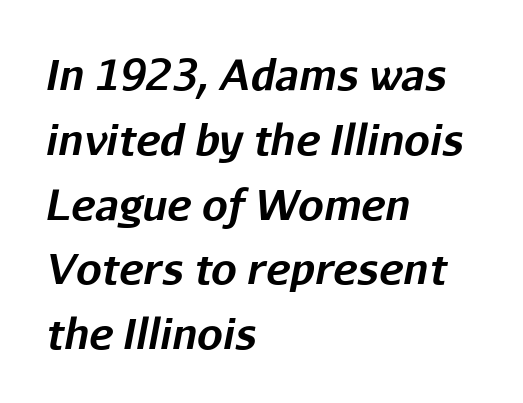
Q: Is the text bold? A: Yes.
Q: Is the text italic (slanted)? A: Yes, it leans right by about 11 degrees.
Q: Is the text underlined? A: No.
Q: How is the paragraph aligned? A: Left-aligned.
Q: Is the spacing between letters normal or unusually wide? A: Normal.
Q: Is the spacing between lines tight, normal or loose? A: Normal.
Q: Width (condensed, normal, or wide)? A: Normal.
Q: Stroke contrast? A: Low.
Q: x-height? A: Medium.
Q: Monospaced? A: No.
